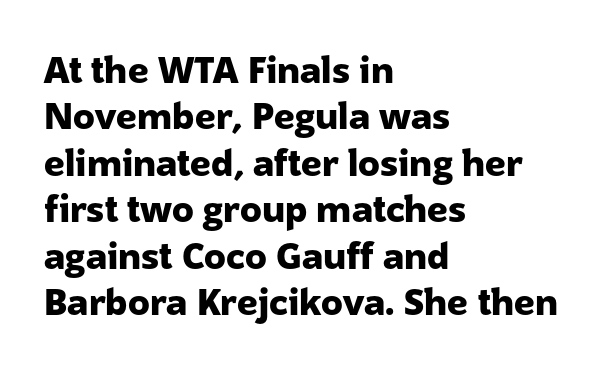
The image shows 36 px heavy sans-serif type, upright; set left-aligned, normal line spacing (1.29x), normal letter spacing, not underlined; low stroke contrast and a medium x-height.
